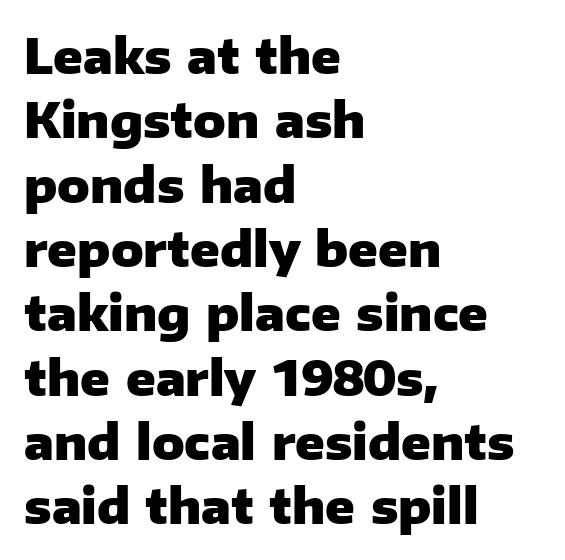
Layout note: lines flush left. How heavy is the stroke? Heavy — this is a bold. If you measured baseline to baseline, you'd find a middling distance. Short note: letters normally spaced. If you drew a line through each stem, it would be perfectly vertical.
